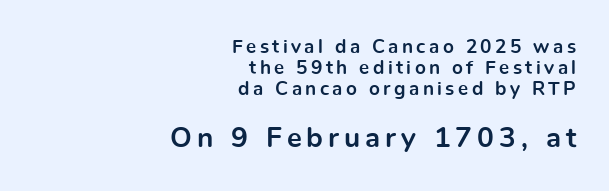
{"serif": "no", "italic": "no", "bold": "yes", "weight": "bold", "width": "normal", "x_height": "medium", "monospaced": "no", "underline": "no", "align": "right", "line_spacing": "tight", "line_spacing_ratio": 1.1, "larger_block": "second", "size_ratio": 1.47, "glyph_px": 28}
